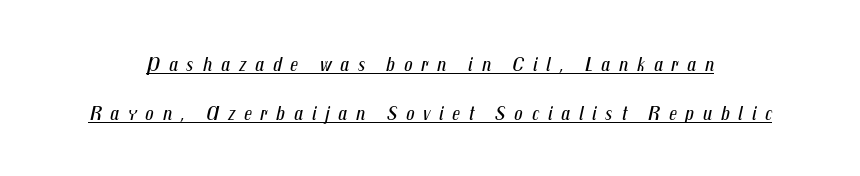
Q: Is the text bold? A: No.
Q: Is the text italic (slanted)? A: Yes, it leans right by about 12 degrees.
Q: Is the text underlined? A: Yes.
Q: Is the spacing between letters normal or unusually wide? A: Unusually wide.
Q: Is the spacing between lines tight, normal or loose? A: Loose.
